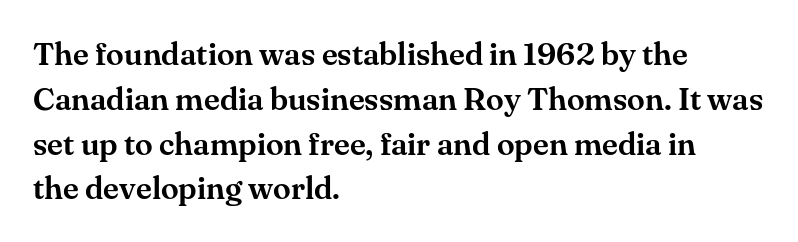
Q: Is the text italic (slanted)? A: No, it is upright.
Q: Is the typeface a serif or a sans-serif typeface? A: Serif.
Q: Is the text underlined? A: No.
Q: How is the paragraph aligned? A: Left-aligned.
Q: Is the spacing between letters normal or unusually wide? A: Normal.
Q: Is the spacing between lines tight, normal or loose? A: Normal.
Q: Width (condensed, normal, or wide)? A: Normal.
Q: Stroke contrast? A: Medium.
Q: x-height? A: Small.
Q: Monospaced? A: No.
